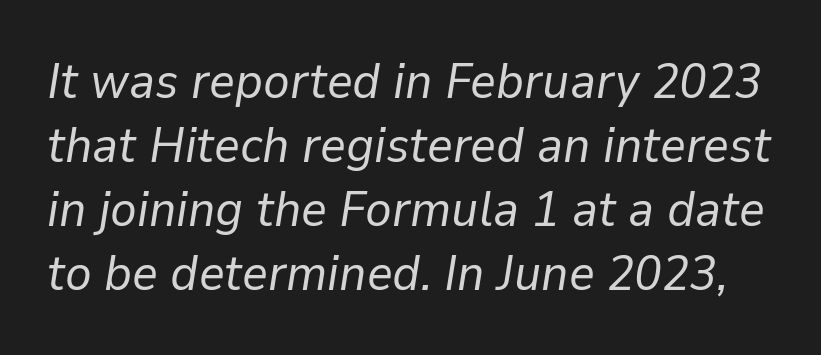
The space beneath each line is pristine and unruled. The face used here is rendered with its standard letterfit. Character widths vary here, with narrow letters taking less room than wide ones. Slanted lettering throughout.
